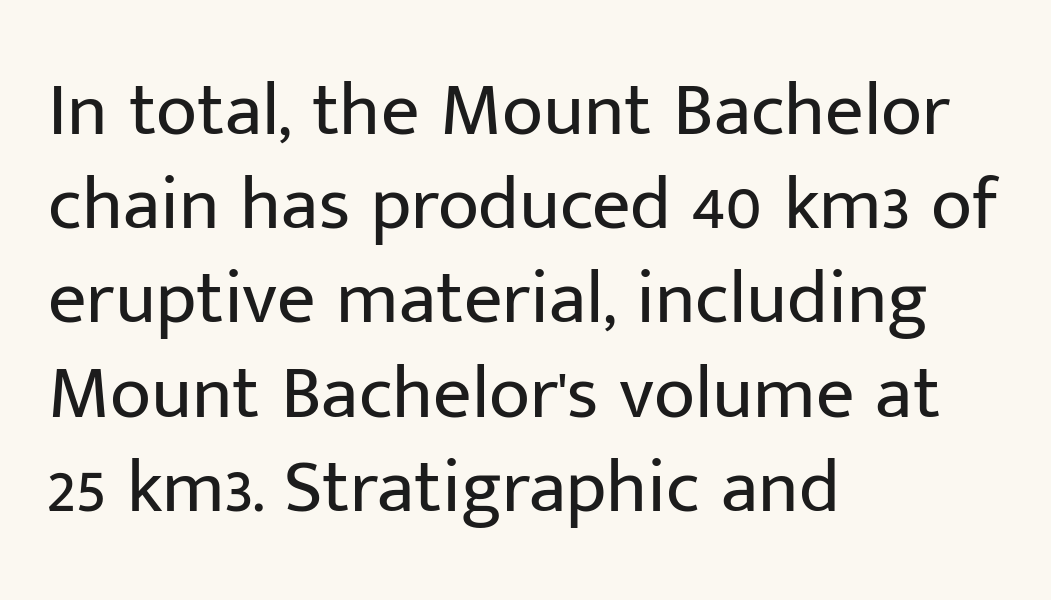
This sample has the flowing, uneven cadence of proportional lettering. You can tell it's not italic because the verticals are truly vertical. Each stroke keeps to a modest, everyday thickness or less. Students, note that the glyphs here touch the page at normal intervals. The rag falls on the right side of this text block. The glyphs in this specimen are sans serif.
